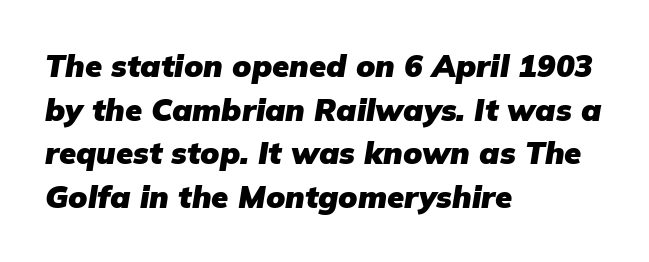
These lines stack with their left ends in a neat column. The glyphs have the mass of a bold cut. In terms of posture, this sample is oblique. The letterforms sit shoulder to shoulder at normal distance. Quick note: interline space is typical. Varying glyph widths throughout — classic text-font behaviour.
